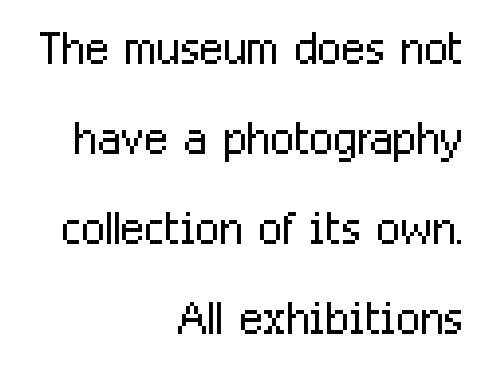
{"serif": "no", "italic": "no", "bold": "no", "weight": "light", "width": "condensed", "stroke_contrast": "low", "x_height": "medium", "monospaced": "no", "underline": "no", "align": "right", "line_spacing": "normal", "line_spacing_ratio": 1.43, "letter_spacing": "normal", "letter_spacing_em": 0.0, "glyph_px": 63}
